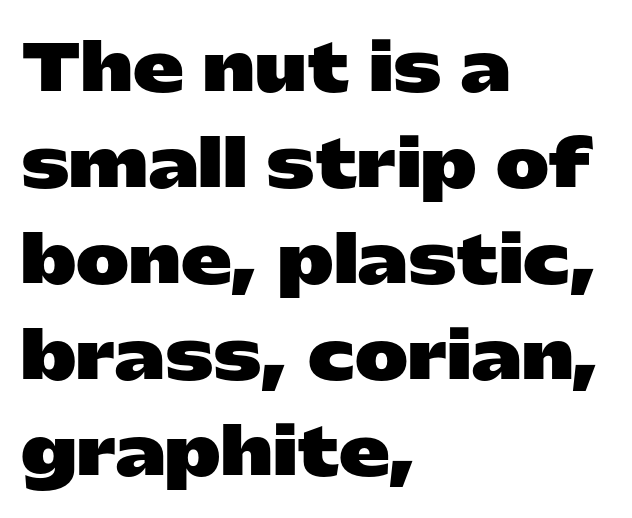
The image shows 64 px heavy, wide sans-serif type, upright; set left-aligned, normal line spacing (1.5x), normal letter spacing, not underlined; low stroke contrast and a medium x-height.
